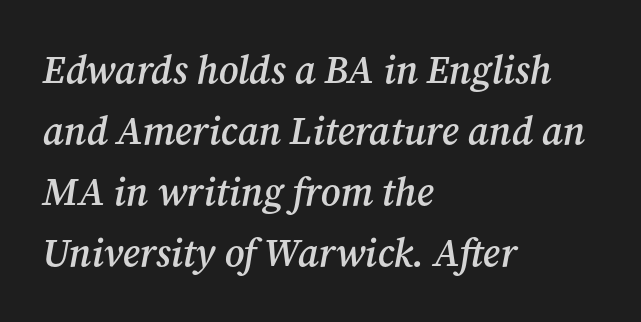
The image shows 39 px semibold serif type, italic (leaning right); set left-aligned, normal line spacing (1.56x), normal letter spacing, not underlined; medium stroke contrast and a medium x-height.
